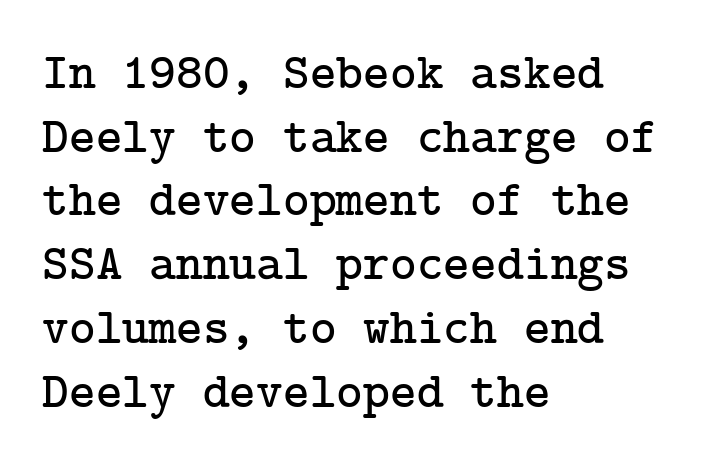
The image shows 51 px serif type, upright; set left-aligned, normal line spacing (1.25x), normal letter spacing, not underlined; low stroke contrast and a medium x-height.
